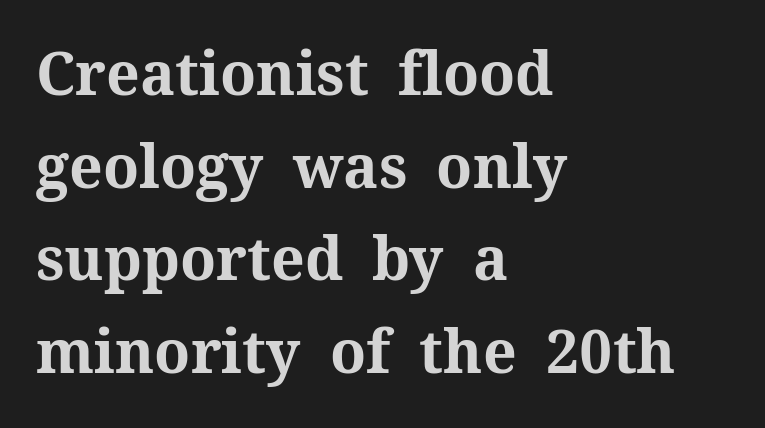
The image shows 59 px bold serif type, upright; set left-aligned, normal line spacing (1.57x), normal letter spacing, not underlined; medium stroke contrast and a medium x-height.
